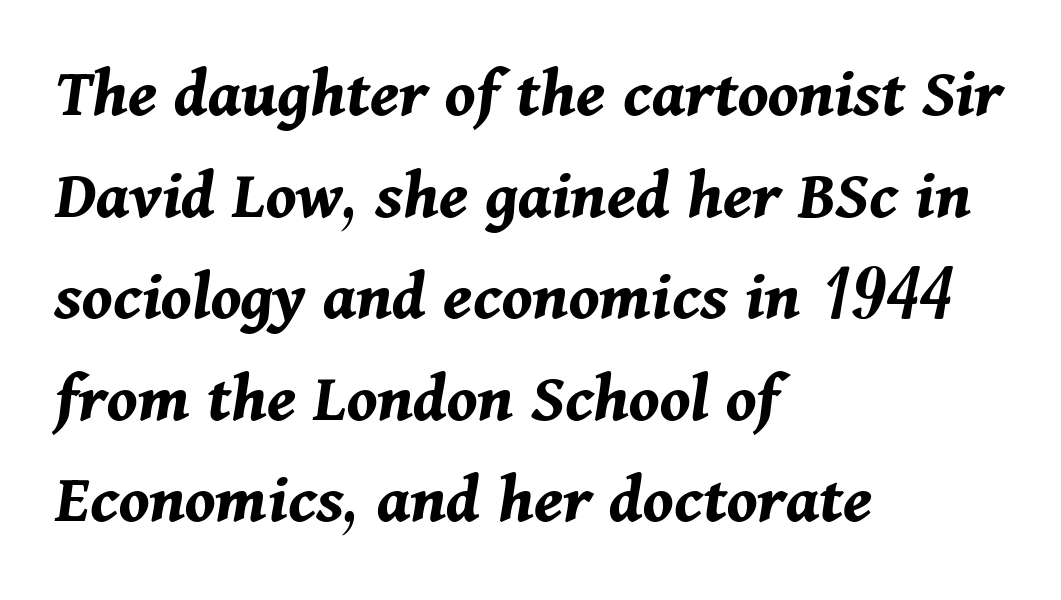
Q: Is the text bold? A: Yes.
Q: Is the text italic (slanted)? A: Yes, it leans right by about 11 degrees.
Q: Is the text underlined? A: No.
Q: How is the paragraph aligned? A: Left-aligned.
Q: Is the spacing between letters normal or unusually wide? A: Normal.
Q: Is the spacing between lines tight, normal or loose? A: Normal.
Q: Width (condensed, normal, or wide)? A: Normal.
Q: Stroke contrast? A: Medium.
Q: x-height? A: Medium.
Q: Monospaced? A: No.
